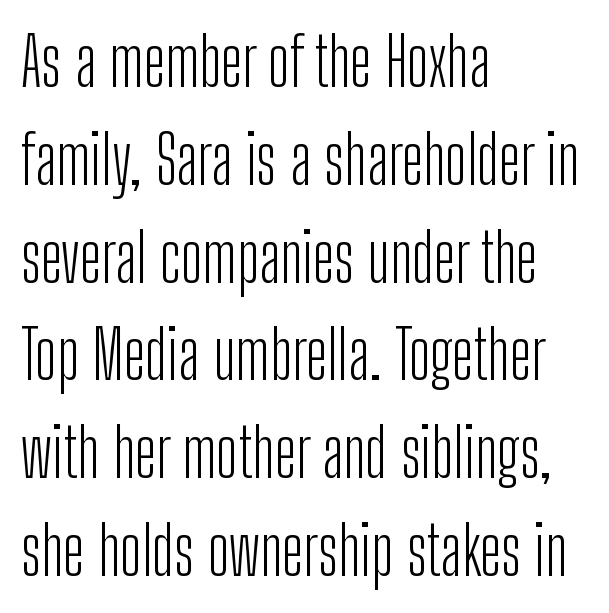
{"serif": "no", "italic": "no", "bold": "no", "weight": "light", "width": "condensed", "stroke_contrast": "low", "x_height": "medium", "monospaced": "no", "underline": "no", "align": "left", "line_spacing": "normal", "line_spacing_ratio": 1.46, "letter_spacing": "normal", "letter_spacing_em": 0.0, "glyph_px": 67}
